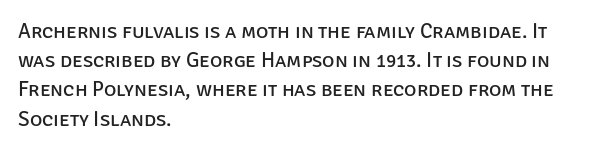
The image shows 21 px text type, upright; set left-aligned, normal line spacing (1.39x), normal letter spacing, not underlined.
